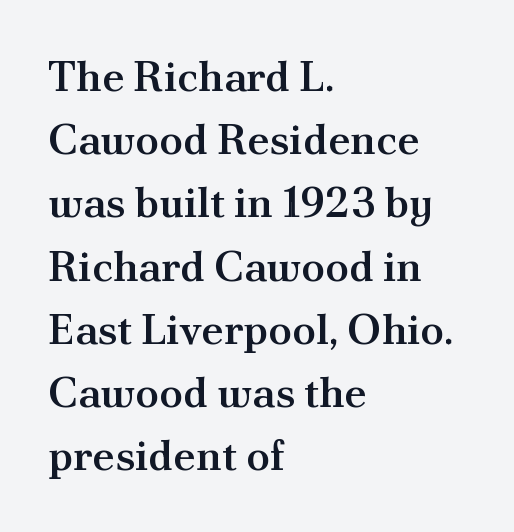
This sample keeps an unexceptional amount of space between lines. The foot of each line stays bare and open. The passage shown is typed in a proportional face where columns would drift. Old-style or modern, the face here clearly has serifs.
